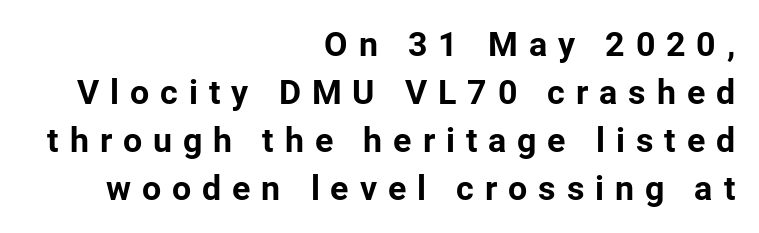
Short note: letters widely spaced. Whoever set this chose a conventional vertical rhythm. One-word summary of the alignment: right. The axis of the letterforms is exactly vertical.
